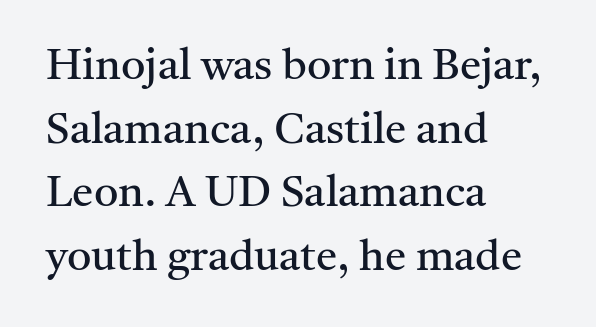
One-word summary of the alignment: left. Baseline-to-baseline distance is the conventional proportion of letter height. These lines were composed using upright roman letters. The foot of each line stays bare and open. The passage shown is not bold in any degree. Looks like regular typesetting: each glyph gets only the width it needs.
